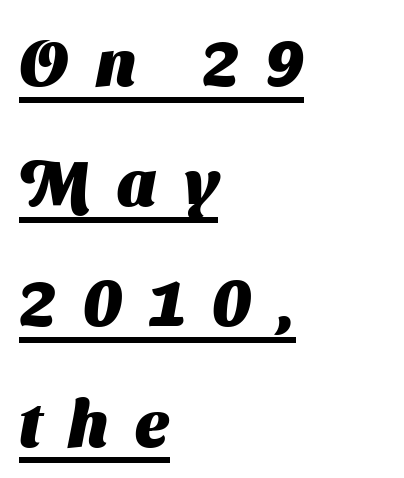
Honestly, the underline is the first thing you notice here. Think of a printed novel: that variable character pitch is what you see here. The lines are quadded left. These lines are composed in type without serifs. The letters are bold, with thick, heavy strokes.
